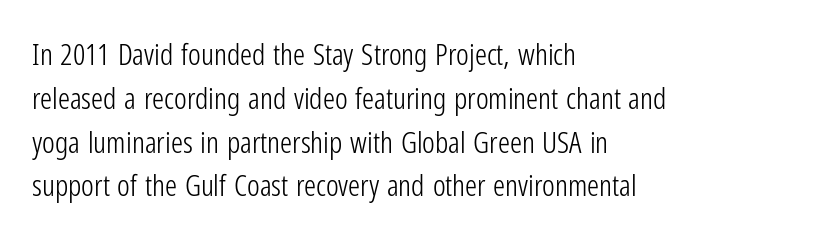
The image shows 30 px light, condensed sans-serif type, upright; set left-aligned, normal line spacing (1.46x), normal letter spacing, not underlined; low stroke contrast and a medium x-height.
